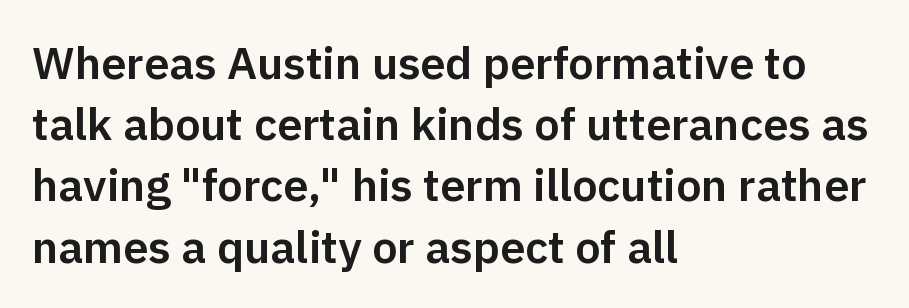
{"serif": "no", "italic": "no", "width": "normal", "stroke_contrast": "low", "x_height": "medium", "monospaced": "no", "underline": "no", "align": "left", "line_spacing": "normal", "line_spacing_ratio": 1.36, "letter_spacing": "normal", "letter_spacing_em": 0.0, "glyph_px": 45}
